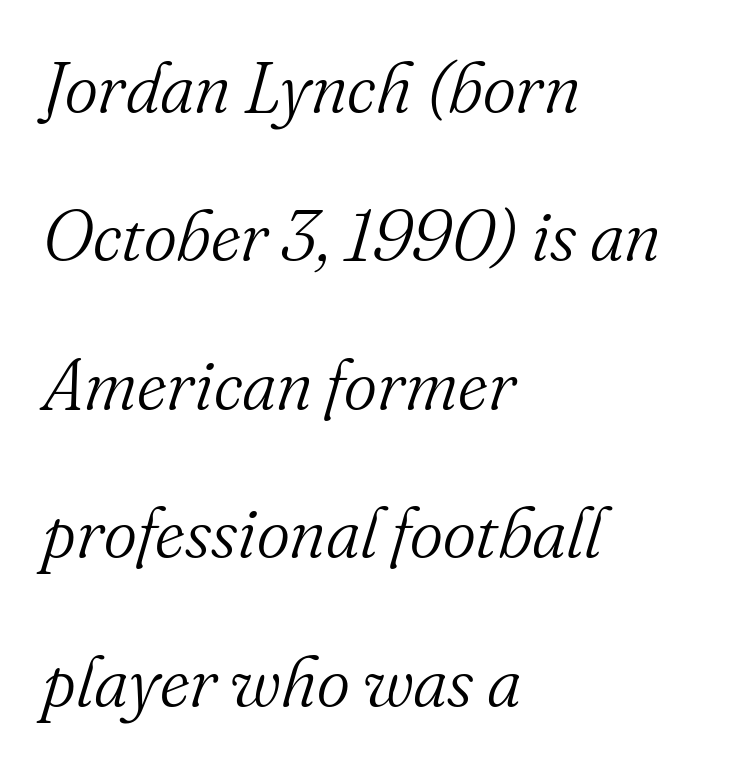
Q: Is the text bold? A: No.
Q: Is the text italic (slanted)? A: Yes, it leans right by about 16 degrees.
Q: Is the typeface a serif or a sans-serif typeface? A: Serif.
Q: Is the text underlined? A: No.
Q: How is the paragraph aligned? A: Left-aligned.
Q: Is the spacing between letters normal or unusually wide? A: Normal.
Q: Is the spacing between lines tight, normal or loose? A: Loose.
Q: Width (condensed, normal, or wide)? A: Normal.
Q: Stroke contrast? A: Medium.
Q: x-height? A: Small.
Q: Monospaced? A: No.
